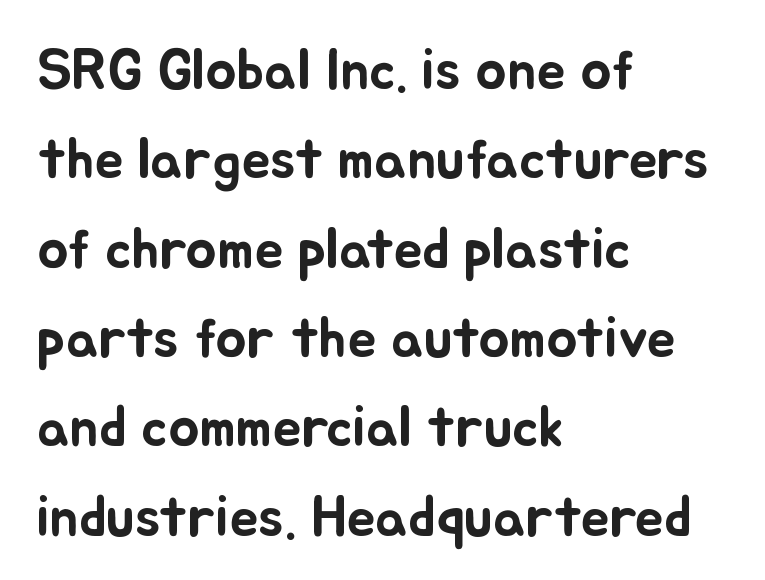
Q: Is the text italic (slanted)? A: No, it is upright.
Q: Is the text underlined? A: No.
Q: How is the paragraph aligned? A: Left-aligned.
Q: Is the spacing between letters normal or unusually wide? A: Normal.
Q: Is the spacing between lines tight, normal or loose? A: Normal.
Q: Width (condensed, normal, or wide)? A: Normal.
Q: Stroke contrast? A: Low.
Q: x-height? A: Small.
Q: Monospaced? A: No.
